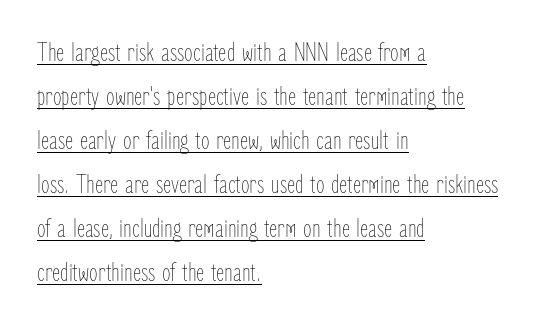
Q: Is the text bold? A: No.
Q: Is the text italic (slanted)? A: No, it is upright.
Q: Is the text underlined? A: Yes.
Q: How is the paragraph aligned? A: Left-aligned.
Q: Is the spacing between letters normal or unusually wide? A: Normal.
Q: Is the spacing between lines tight, normal or loose? A: Normal.
Q: Width (condensed, normal, or wide)? A: Condensed.
Q: Stroke contrast? A: Low.
Q: x-height? A: Medium.
Q: Monospaced? A: No.
